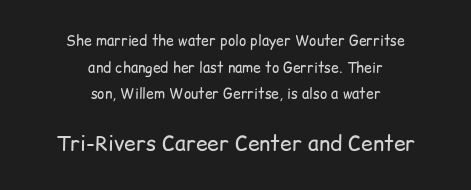
The image shows 21 px text type, upright; set centered, loose line spacing (1.9x), normal letter spacing, not underlined; the second (bottom) block is 1.5x larger.
